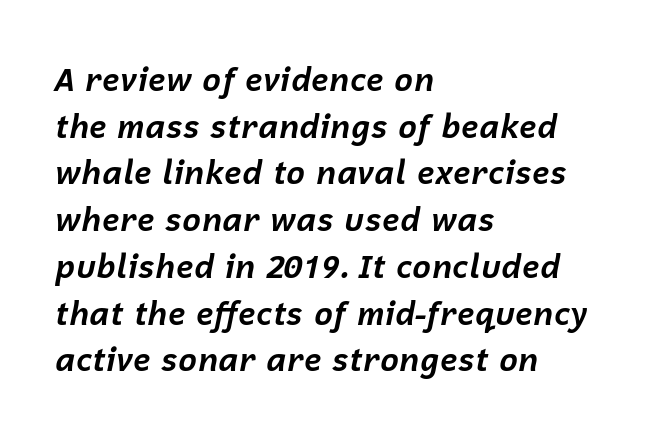
{"italic": "yes", "lean": "right", "slant_degrees": 12, "bold": "yes", "weight": "bold", "width": "normal", "stroke_contrast": "low", "x_height": "medium", "monospaced": "no", "underline": "no", "align": "left", "line_spacing": "normal", "line_spacing_ratio": 1.46, "letter_spacing": "normal", "letter_spacing_em": 0.0, "glyph_px": 32}
